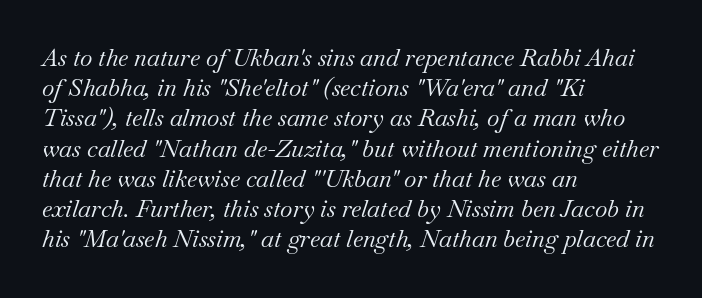
{"italic": "yes", "lean": "right", "slant_degrees": 18, "bold": "no", "underline": "no", "align": "left", "line_spacing": "normal", "line_spacing_ratio": 1.26, "letter_spacing": "normal", "letter_spacing_em": 0.0, "glyph_px": 24}
